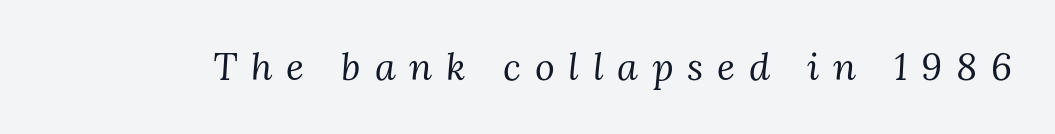
This sample has the flowing, uneven cadence of proportional lettering. Type without underlining. Old-style or modern, the face here clearly has serifs. Tall strokes in this sample are angled rather than plumb.
